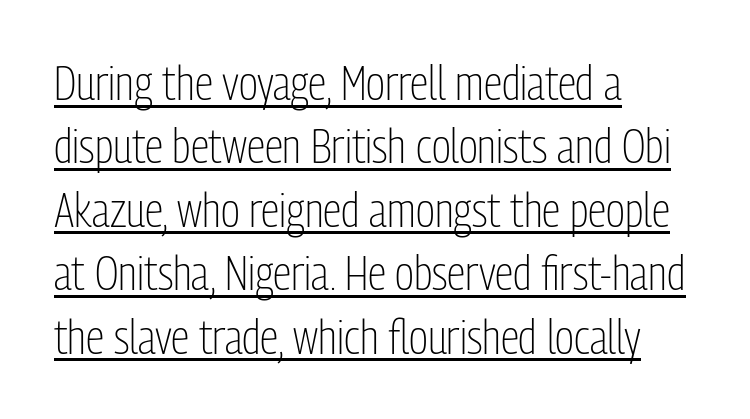
Q: Is the text bold? A: No.
Q: Is the text italic (slanted)? A: No, it is upright.
Q: Is the typeface a serif or a sans-serif typeface? A: Sans-serif.
Q: Is the text underlined? A: Yes.
Q: How is the paragraph aligned? A: Left-aligned.
Q: Is the spacing between letters normal or unusually wide? A: Normal.
Q: Is the spacing between lines tight, normal or loose? A: Normal.
Q: Width (condensed, normal, or wide)? A: Condensed.
Q: Stroke contrast? A: Low.
Q: x-height? A: Medium.
Q: Monospaced? A: No.
